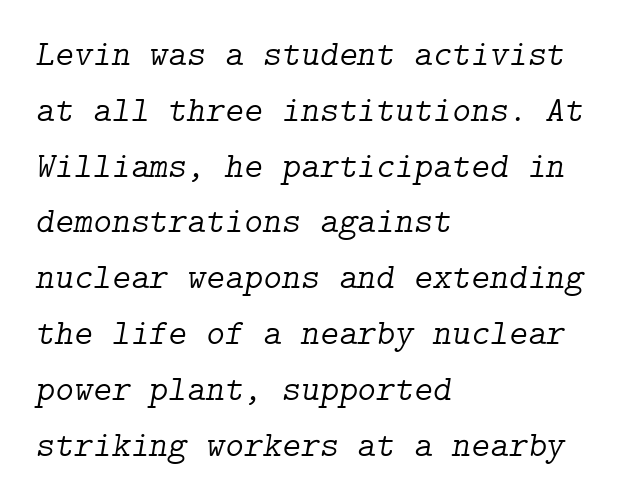
{"serif": "yes", "italic": "yes", "lean": "right", "slant_degrees": 9, "bold": "no", "weight": "light", "width": "normal", "stroke_contrast": "low", "x_height": "medium", "underline": "no", "align": "left", "line_spacing": "normal", "line_spacing_ratio": 1.55, "letter_spacing": "normal", "letter_spacing_em": 0.0, "glyph_px": 36}
